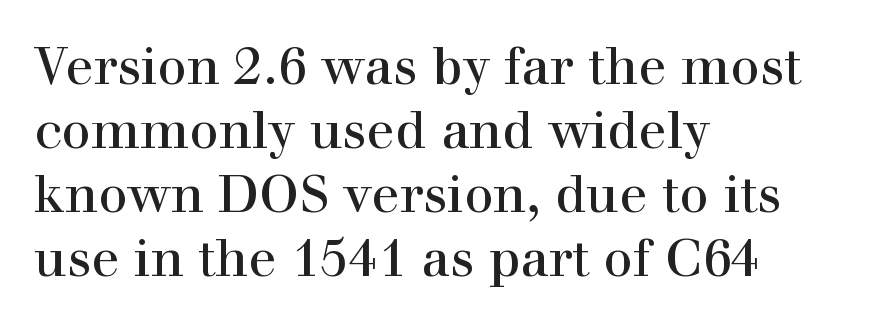
Q: Is the text italic (slanted)? A: No, it is upright.
Q: Is the typeface a serif or a sans-serif typeface? A: Serif.
Q: Is the text underlined? A: No.
Q: How is the paragraph aligned? A: Left-aligned.
Q: Is the spacing between letters normal or unusually wide? A: Normal.
Q: Width (condensed, normal, or wide)? A: Normal.
Q: x-height? A: Medium.
Q: Monospaced? A: No.
